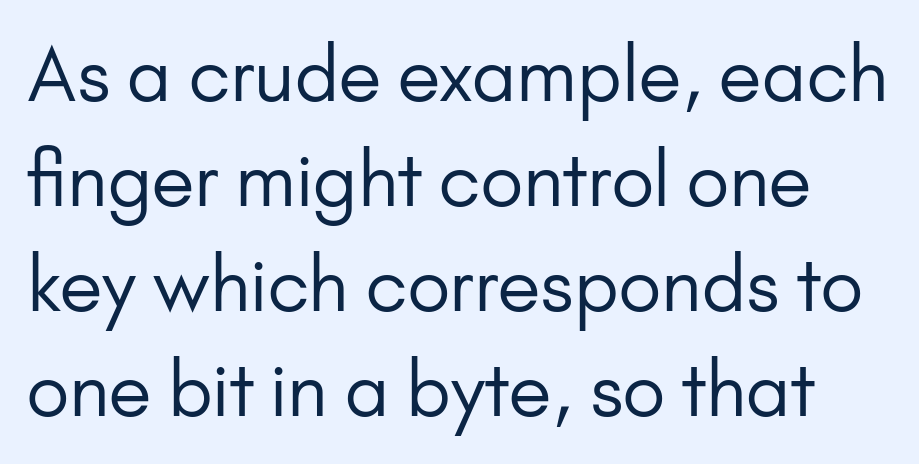
Clear beneath every line of the passage. No chunkiness to these letters — they're not bold. Quick note: not italic, upright. Observe the ordinary spacing: letters are neighbours, not strangers. Type style note: lacks serifs. The rendering uses a moderate line-height, typical for paragraphs.
